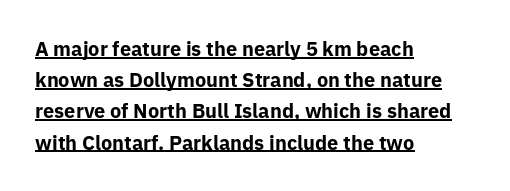
The designer left line spacing at the default. A full-strength bold gives these letters their thick strokes. Does a line run under the words? Yes, clearly. The axis of the letterforms is exactly vertical.
